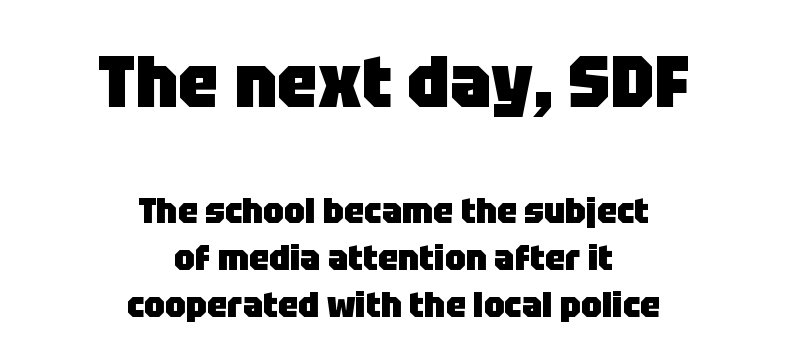
The image shows 73 px heavy sans-serif type, upright; set centered, normal line spacing (1.3x), normal letter spacing, not underlined; the first (top) block is 2.03x larger; low stroke contrast and a large x-height.
